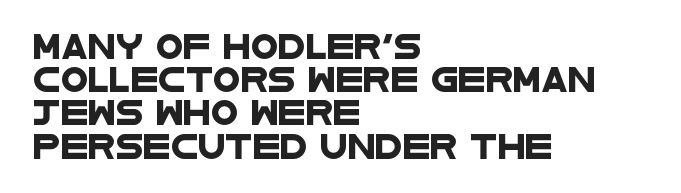
These lines stack with their left ends in a neat column. Underline: absent. How are the letters spaced? Ordinarily, with no added tracking. Baseline-to-baseline distance is the conventional proportion of letter height.
